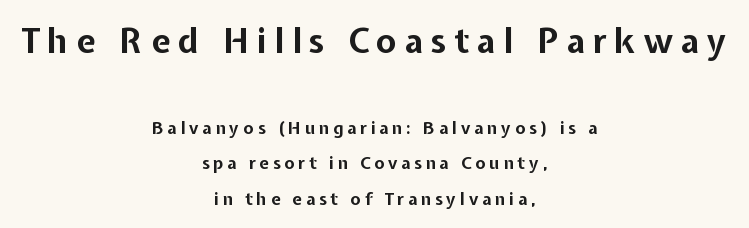
{"serif": "no", "italic": "no", "bold": "yes", "weight": "bold", "width": "normal", "stroke_contrast": "low", "x_height": "medium", "monospaced": "no", "underline": "no", "align": "center", "line_spacing": "loose", "line_spacing_ratio": 2.1, "letter_spacing": "wide", "letter_spacing_em": 0.23, "larger_block": "first", "size_ratio": 2.0, "glyph_px": 34}
